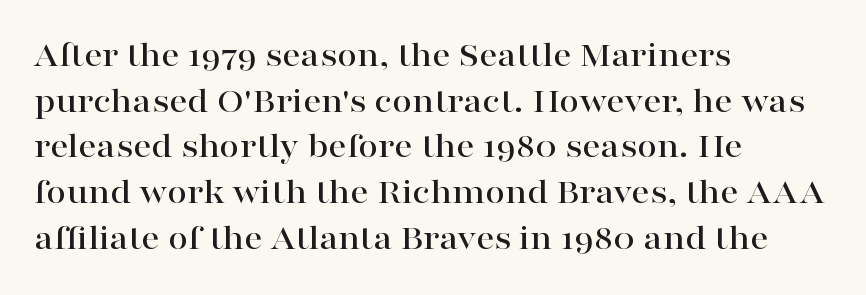
The image shows 36 px wide serif type, upright; set left-aligned, normal line spacing (1.27x), normal letter spacing, not underlined; high stroke contrast and a medium x-height.
